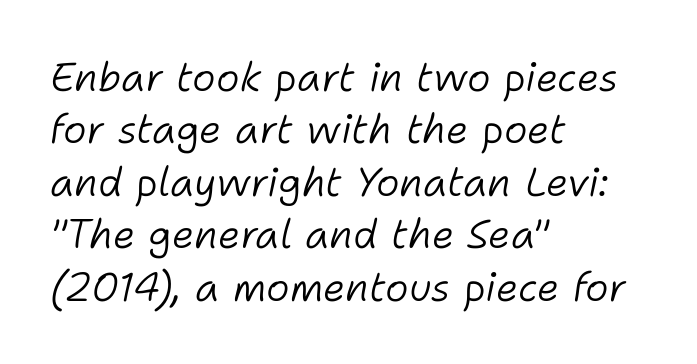
The image shows 40 px light type, italic (leaning right); set left-aligned, normal line spacing (1.31x), normal letter spacing, not underlined; low stroke contrast and a medium x-height.
